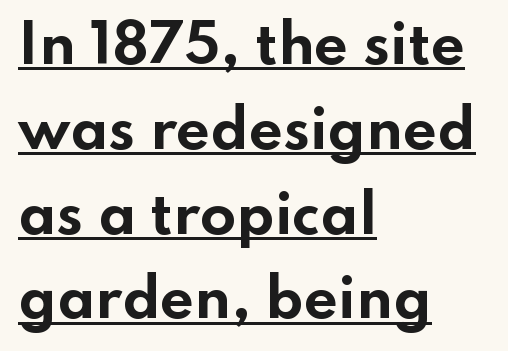
The leading is moderate, giving the passage an even texture. These lines are rendered in a variable-pitch font. Posture: straight, roman, zero tilt. Each line starts at the same left margin while the right side varies. This rendering features underlined lettering.
